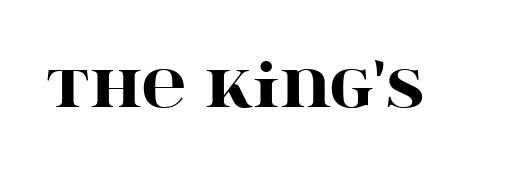
Q: Is the text bold? A: Yes.
Q: Is the text italic (slanted)? A: No, it is upright.
Q: Is the typeface a serif or a sans-serif typeface? A: Serif.
Q: Is the text underlined? A: No.
Q: Is the spacing between letters normal or unusually wide? A: Normal.
Q: Width (condensed, normal, or wide)? A: Wide.
Q: Stroke contrast? A: High.
Q: x-height? A: Large.
Q: Monospaced? A: No.
